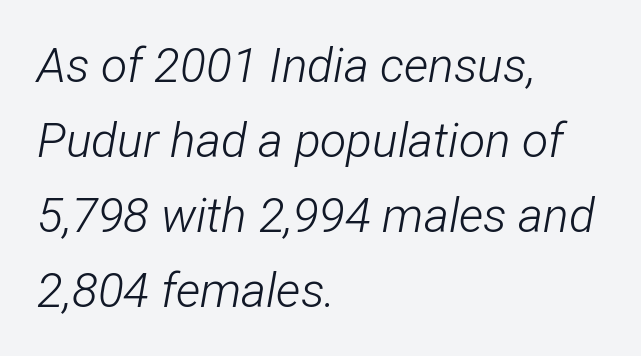
The image shows 48 px light, condensed type, italic (leaning right); set left-aligned, normal line spacing (1.56x), normal letter spacing, not underlined; low stroke contrast and a medium x-height.
